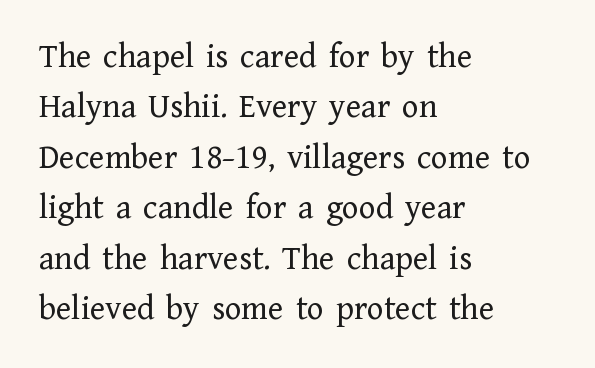
{"serif": "yes", "italic": "no", "bold": "no", "weight": "regular", "width": "normal", "stroke_contrast": "low", "x_height": "medium", "monospaced": "no", "underline": "no", "align": "left", "line_spacing": "normal", "line_spacing_ratio": 1.44, "letter_spacing": "normal", "letter_spacing_em": 0.0, "glyph_px": 35}
